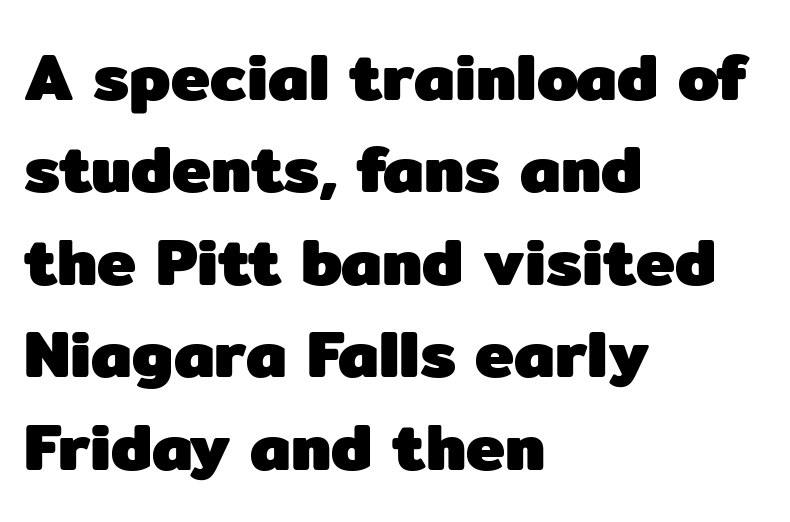
{"serif": "no", "italic": "no", "bold": "yes", "weight": "heavy", "width": "normal", "stroke_contrast": "low", "x_height": "medium", "monospaced": "no", "underline": "no", "align": "left", "line_spacing": "normal", "line_spacing_ratio": 1.4, "letter_spacing": "normal", "letter_spacing_em": 0.0, "glyph_px": 66}
